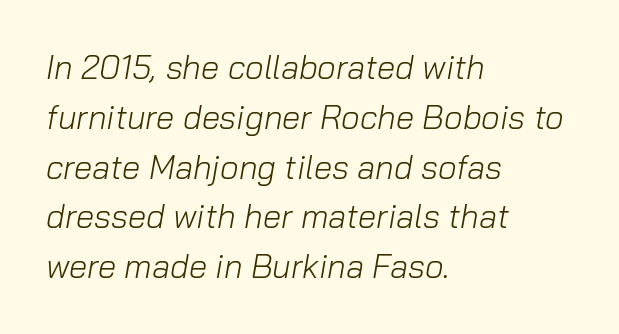
Is the letter spacing exaggerated? No — it looks like the ordinary default. Notice how the stems are inclined rather than vertical — that's the hallmark of italics. The passage shown is typed in a proportional face where columns would drift. No chunkiness to these letters — they're not bold.
